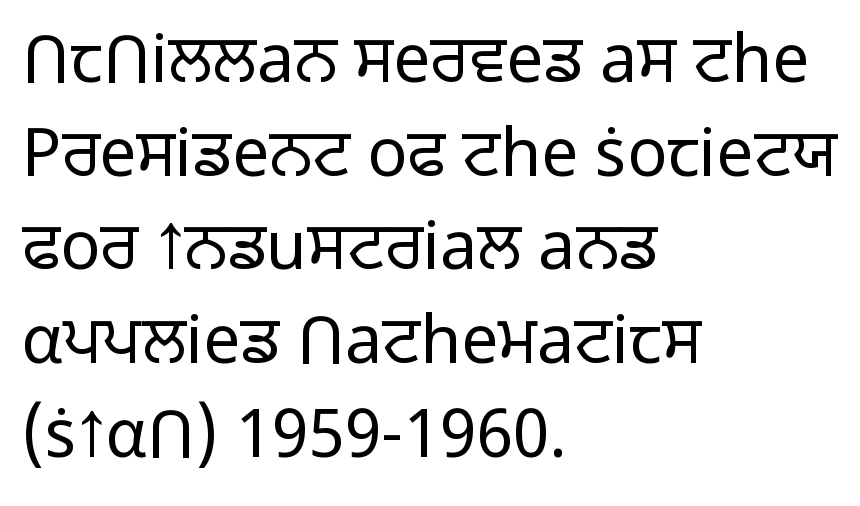
In terms of leading, this rendering sits right in the middle. Has an underline been added? It has not. Serifs: no, the terminals of the letterforms are clean. Reading down the block, your eye returns to a fixed left position each line.
